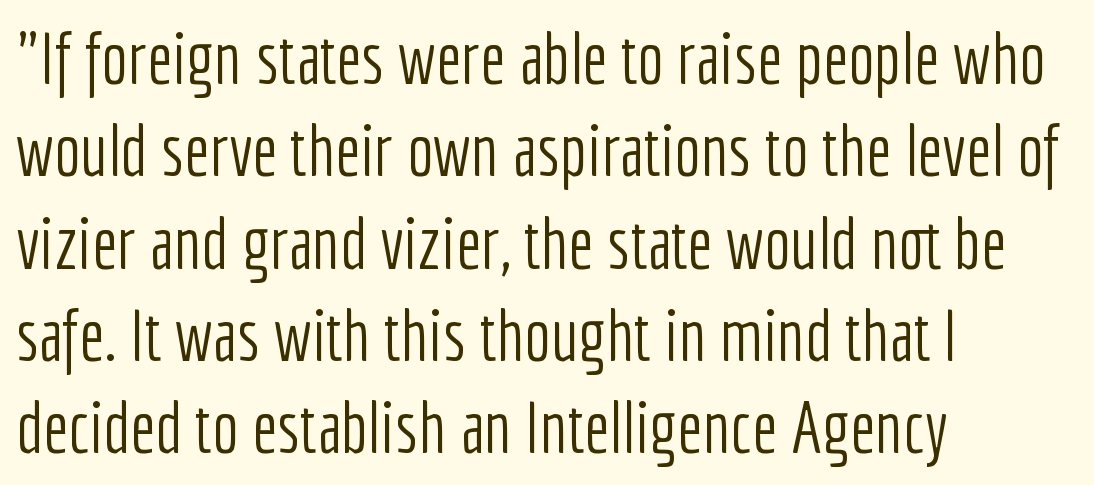
{"serif": "no", "italic": "no", "bold": "no", "weight": "light", "width": "condensed", "stroke_contrast": "low", "x_height": "medium", "monospaced": "no", "underline": "no", "align": "left", "line_spacing": "normal", "line_spacing_ratio": 1.3, "letter_spacing": "normal", "letter_spacing_em": 0.0, "glyph_px": 71}
